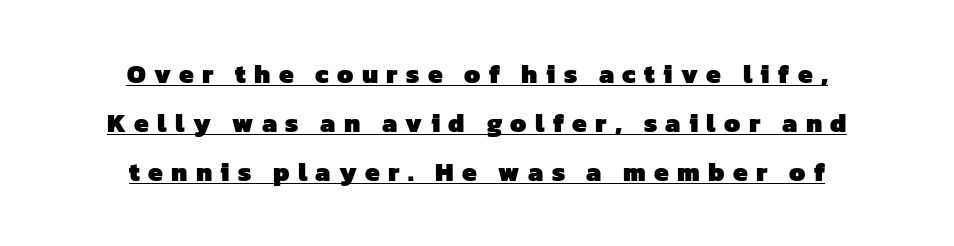
{"bold": "yes", "underline": "yes", "align": "center", "line_spacing_ratio": 1.88, "letter_spacing": "wide", "letter_spacing_em": 0.32, "glyph_px": 26}
